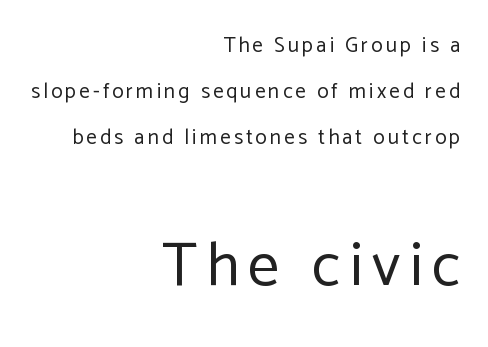
The image shows 62 px regular-weight sans-serif type, upright; set right-aligned, loose line spacing (2.19x), not underlined; the second (bottom) block is 2.95x larger; low stroke contrast and a medium x-height.
